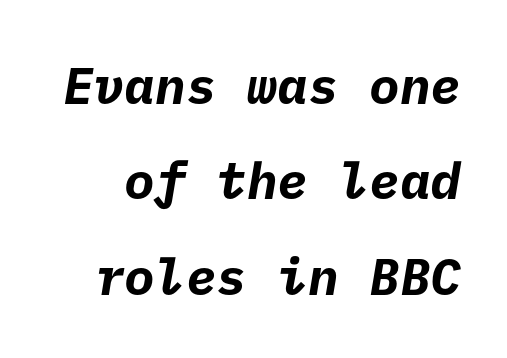
{"serif": "no", "bold": "yes", "weight": "bold", "width": "normal", "stroke_contrast": "low", "x_height": "medium", "underline": "no", "line_spacing_ratio": 1.87, "letter_spacing": "normal", "letter_spacing_em": 0.0, "glyph_px": 51}
